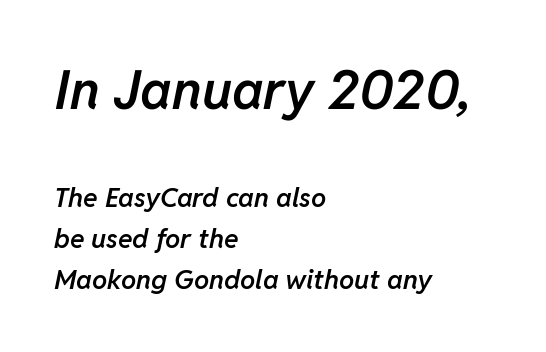
{"italic": "yes", "lean": "right", "slant_degrees": 11, "bold": "semi", "weight": "semibold", "width": "normal", "stroke_contrast": "low", "x_height": "medium", "monospaced": "no", "underline": "no", "align": "left", "line_spacing": "normal", "line_spacing_ratio": 1.52, "letter_spacing": "normal", "letter_spacing_em": 0.0, "larger_block": "first", "size_ratio": 2.0, "glyph_px": 54}
